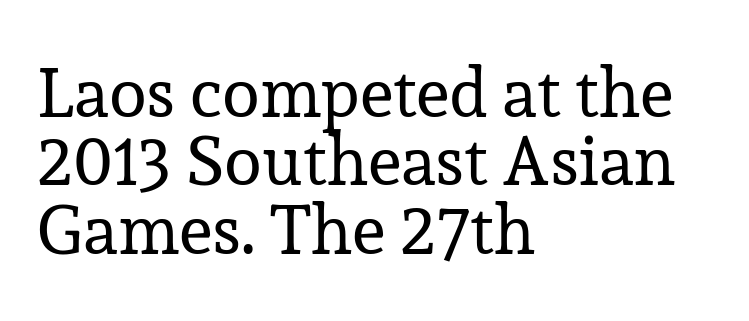
{"serif": "yes", "italic": "no", "bold": "no", "weight": "regular", "width": "normal", "stroke_contrast": "low", "x_height": "medium", "monospaced": "no", "underline": "no", "align": "left", "line_spacing": "tight", "line_spacing_ratio": 0.99, "letter_spacing": "normal", "letter_spacing_em": 0.0, "glyph_px": 69}
